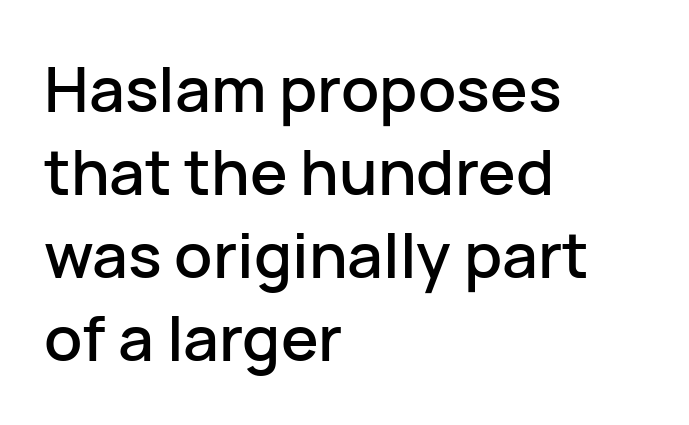
The image shows 63 px sans-serif type, upright; set left-aligned, normal line spacing (1.32x), normal letter spacing, not underlined; low stroke contrast and a medium x-height.
